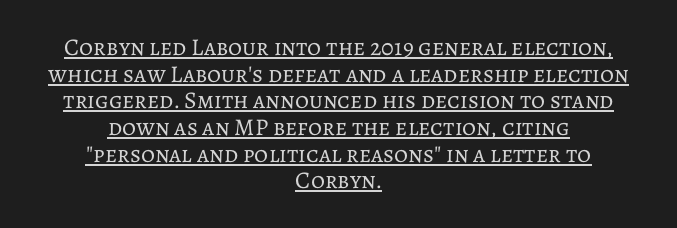
Q: Is the text bold? A: No.
Q: Is the text italic (slanted)? A: No, it is upright.
Q: Is the text underlined? A: Yes.
Q: How is the paragraph aligned? A: Centered.
Q: Is the spacing between letters normal or unusually wide? A: Normal.
Q: Is the spacing between lines tight, normal or loose? A: Tight.
